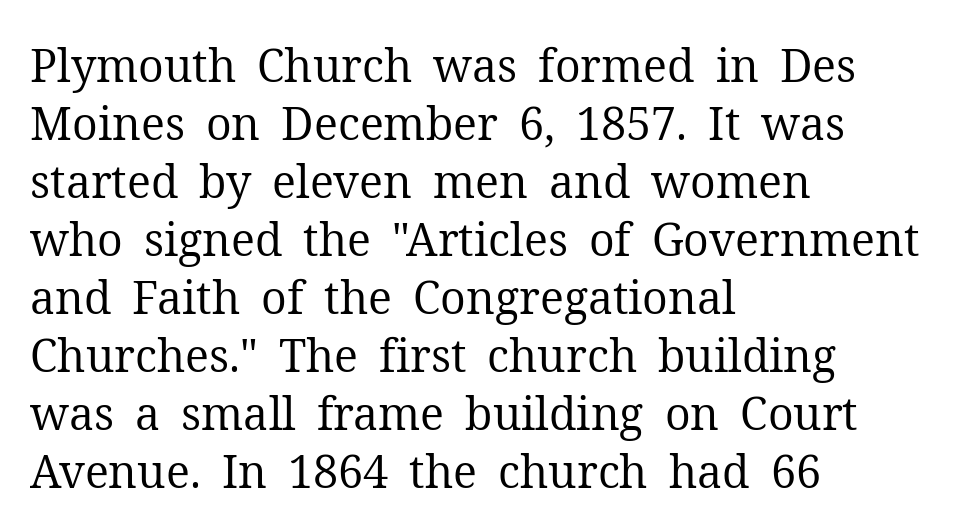
Old-style or modern, the face here clearly has serifs. Descenders are the only things crossing below the line. This sample keeps an unexceptional amount of space between lines. The face used here is proportionally spaced, like ordinary book or web type. Each line starts at the same left margin while the right side varies.
